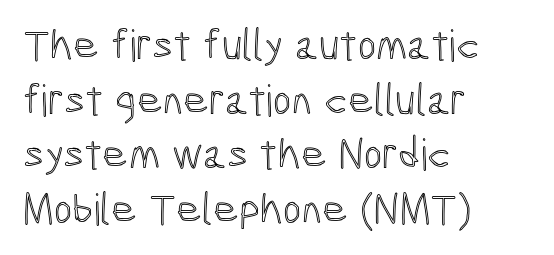
{"italic": "no", "width": "condensed", "x_height": "medium", "monospaced": "no", "underline": "no", "align": "left", "line_spacing_ratio": 1.24, "letter_spacing": "normal", "letter_spacing_em": 0.0, "glyph_px": 44}
